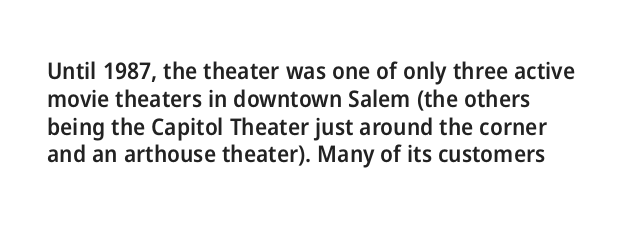
{"italic": "no", "bold": "semi", "underline": "no", "line_spacing_ratio": 1.21, "letter_spacing": "normal", "letter_spacing_em": 0.0, "glyph_px": 23}
